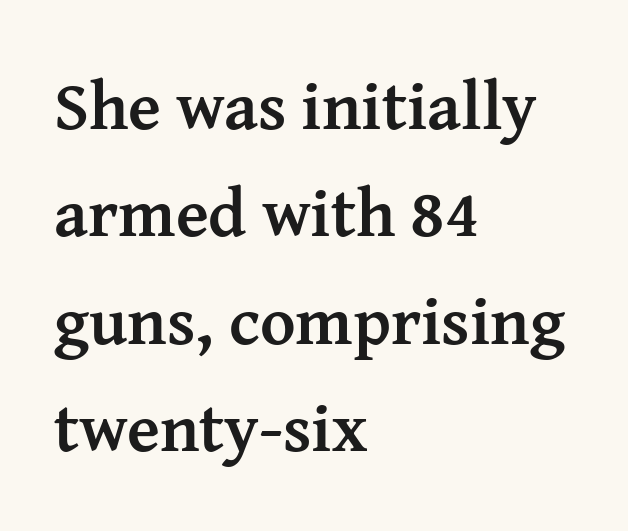
The image shows 68 px semibold serif type, upright; set left-aligned, normal line spacing (1.58x), normal letter spacing, not underlined; medium stroke contrast and a medium x-height.
